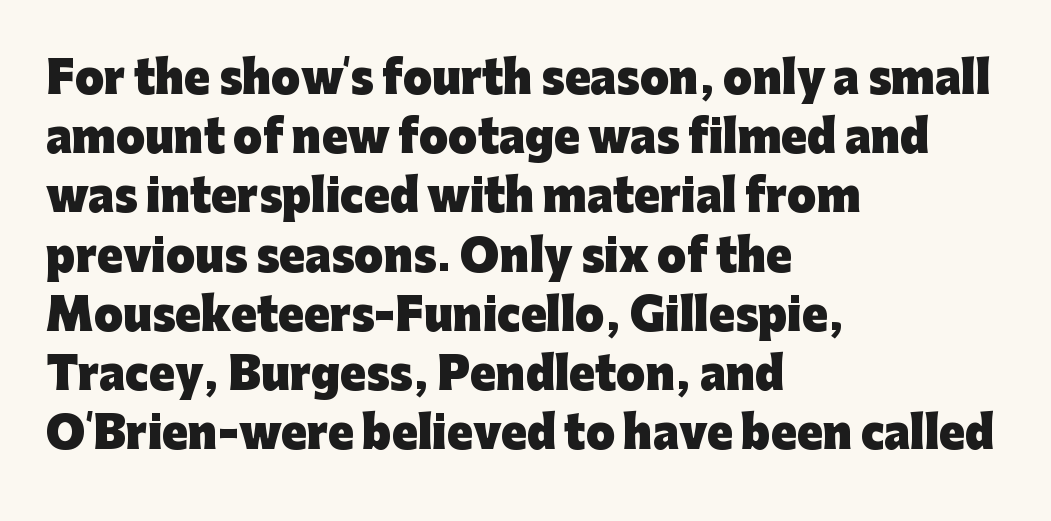
{"serif": "no", "italic": "no", "bold": "yes", "weight": "heavy", "width": "normal", "stroke_contrast": "low", "x_height": "medium", "monospaced": "no", "underline": "no", "align": "left", "line_spacing": "normal", "line_spacing_ratio": 1.41, "letter_spacing": "normal", "letter_spacing_em": 0.0, "glyph_px": 42}
